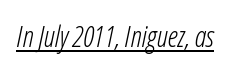
Q: Is the text bold? A: No.
Q: Is the text italic (slanted)? A: Yes, it leans right by about 12 degrees.
Q: Is the text underlined? A: Yes.
Q: Is the spacing between letters normal or unusually wide? A: Normal.
Q: Width (condensed, normal, or wide)? A: Condensed.
Q: Stroke contrast? A: Low.
Q: x-height? A: Medium.
Q: Monospaced? A: No.
